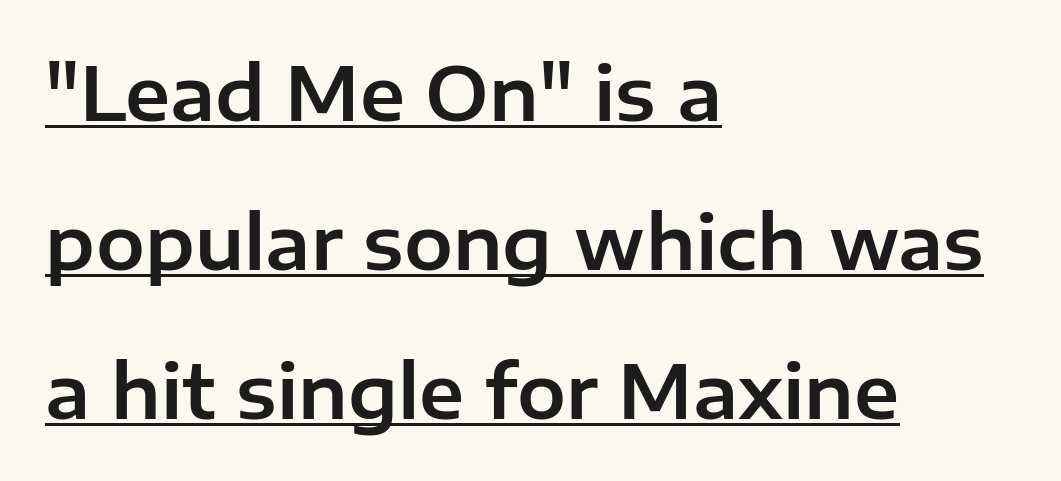
The typesetter has applied underlining to the passage shown. This sample uses a sans-serif face. Tall strokes in this sample are plumb rather than angled. A classic flush-left, rag-right setting is used for this passage. Each letter keeps its own natural width here, so spacing adapts to shape. Nobody touched the tracking dial on this one.
